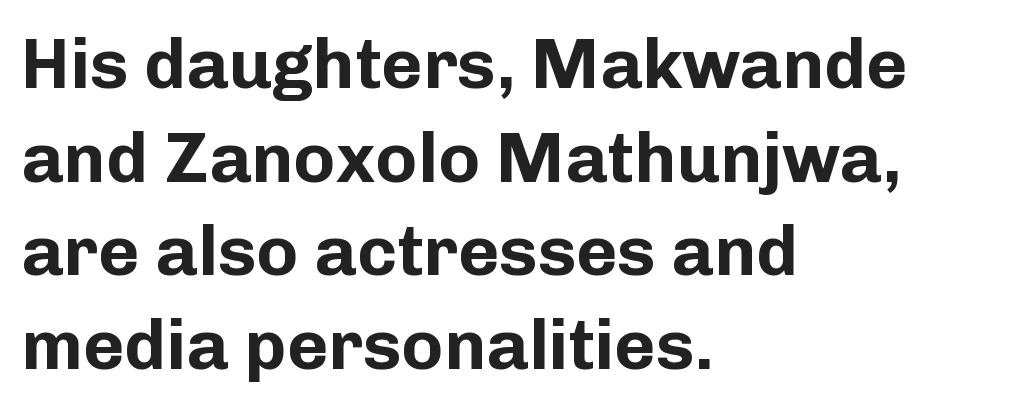
{"serif": "no", "italic": "no", "bold": "yes", "weight": "bold", "width": "normal", "stroke_contrast": "low", "x_height": "medium", "monospaced": "no", "underline": "no", "align": "left", "line_spacing": "normal", "line_spacing_ratio": 1.32, "letter_spacing": "normal", "letter_spacing_em": 0.0, "glyph_px": 71}
